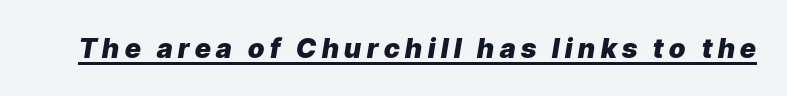
Q: Is the text bold? A: Yes.
Q: Is the text italic (slanted)? A: Yes, it leans right by about 9 degrees.
Q: Is the text underlined? A: Yes.
Q: Is the spacing between letters normal or unusually wide? A: Unusually wide.
